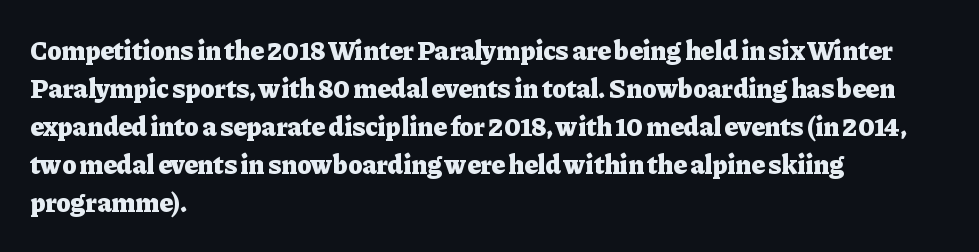
The image shows 27 px bold type, upright; set left-aligned, normal line spacing (1.41x), normal letter spacing, not underlined.
